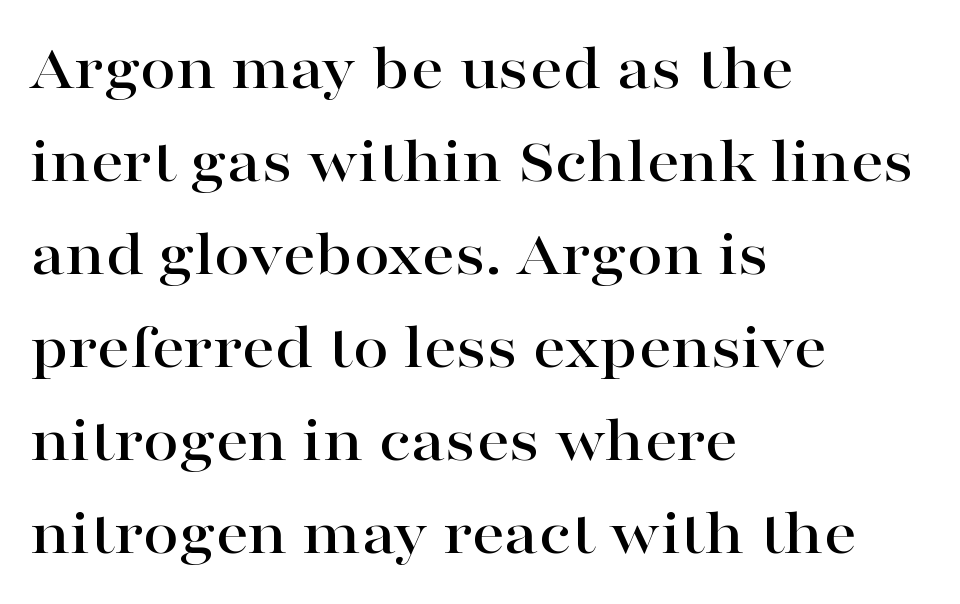
{"serif": "yes", "italic": "no", "width": "wide", "stroke_contrast": "high", "x_height": "medium", "monospaced": "no", "underline": "no", "align": "left", "line_spacing": "normal", "line_spacing_ratio": 1.43, "letter_spacing": "normal", "letter_spacing_em": 0.0, "glyph_px": 65}
